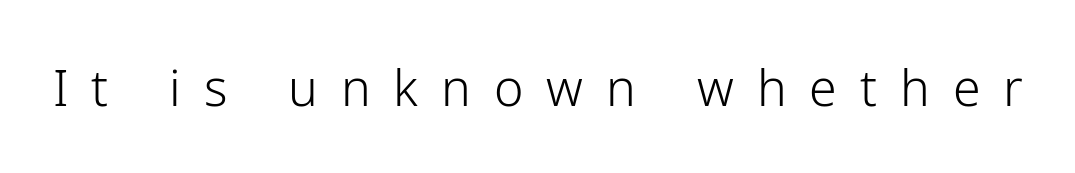
{"serif": "no", "italic": "no", "bold": "no", "weight": "light", "width": "normal", "stroke_contrast": "low", "x_height": "medium", "monospaced": "no", "underline": "no", "letter_spacing": "wide", "letter_spacing_em": 0.46, "glyph_px": 50}
